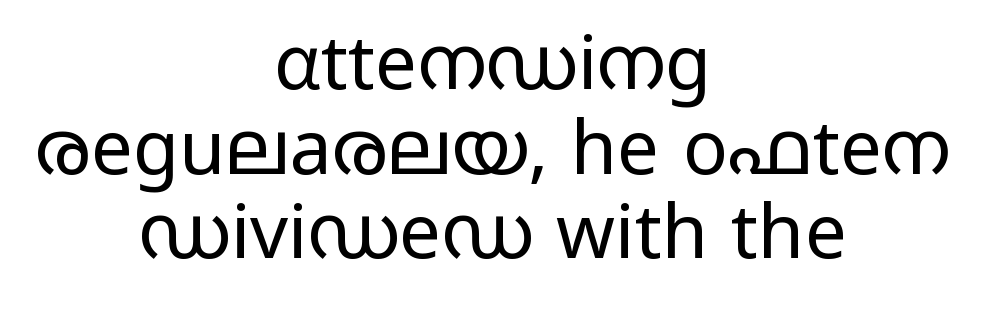
Q: Is the text bold? A: No.
Q: Is the text italic (slanted)? A: No, it is upright.
Q: Is the typeface a serif or a sans-serif typeface? A: Sans-serif.
Q: Is the text underlined? A: No.
Q: How is the paragraph aligned? A: Centered.
Q: Is the spacing between letters normal or unusually wide? A: Normal.
Q: Is the spacing between lines tight, normal or loose? A: Tight.
Q: Width (condensed, normal, or wide)? A: Wide.
Q: Stroke contrast? A: Low.
Q: x-height? A: Medium.
Q: Monospaced? A: No.
